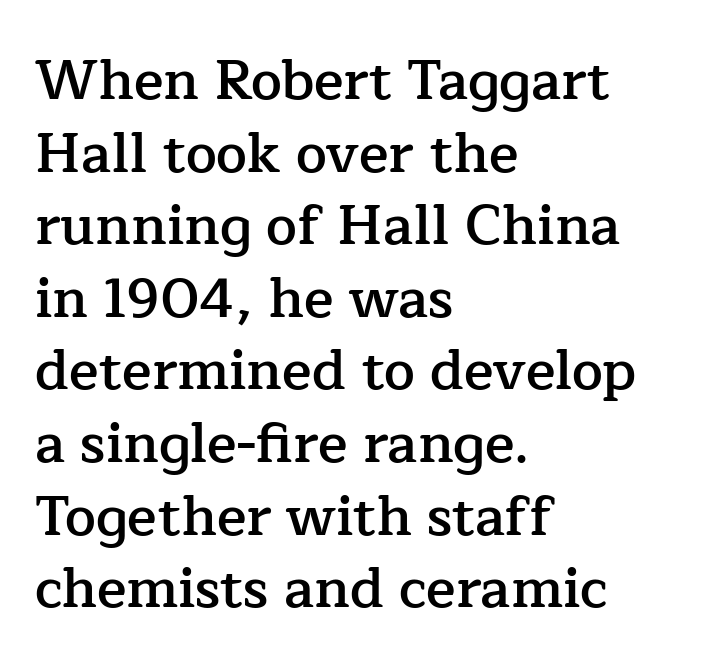
The image shows 55 px semibold serif type, upright; set left-aligned, normal line spacing (1.32x), normal letter spacing, not underlined; low stroke contrast and a medium x-height.
